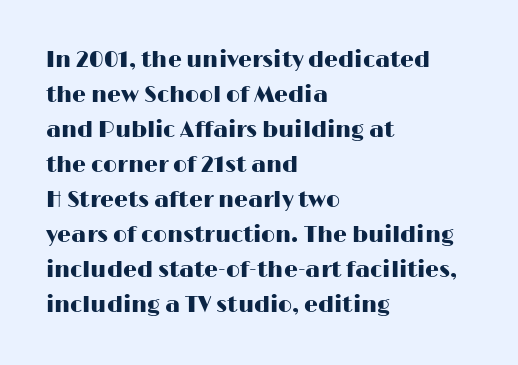
The vertical gap from one line to the next is medium. In terms of posture, this sample is upright. The ragged edge is on the right, which tells us the setting is flush left. Look at the tracking — it's just the regular setting, nothing added. Only glyphs here, with clear space below each row.
